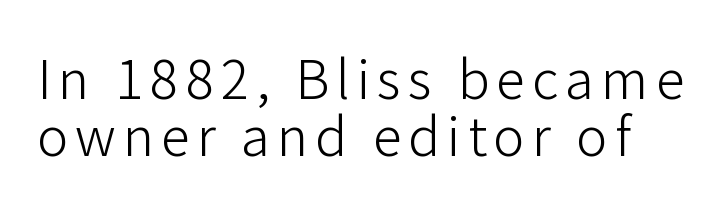
Q: Is the text bold? A: No.
Q: Is the text italic (slanted)? A: No, it is upright.
Q: Is the typeface a serif or a sans-serif typeface? A: Sans-serif.
Q: Is the text underlined? A: No.
Q: Is the spacing between lines tight, normal or loose? A: Tight.
Q: Width (condensed, normal, or wide)? A: Normal.
Q: Stroke contrast? A: Low.
Q: x-height? A: Medium.
Q: Monospaced? A: No.
